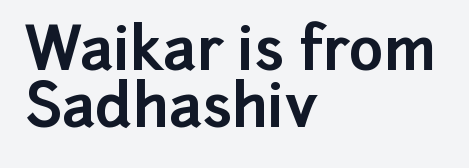
The rendering uses natural spacing where letterforms have individual widths. Does the lettering tilt? It doesn't — this is upright. The text block is weighted toward the left margin, trailing off unevenly rightward. The font family rendered here belongs to the sans-serif group. Check under the words: just untouched page.
